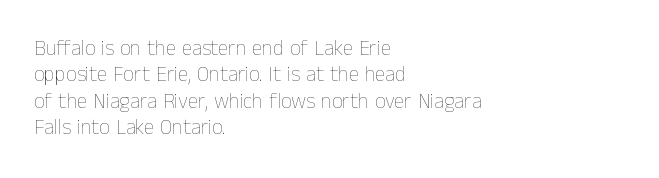
{"italic": "no", "bold": "no", "underline": "no", "align": "left", "line_spacing": "normal", "line_spacing_ratio": 1.26, "letter_spacing": "normal", "letter_spacing_em": 0.0, "glyph_px": 21}
